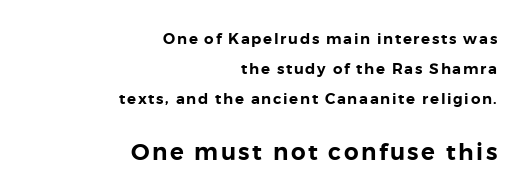
The image shows 23 px text type, upright; set right-aligned, loose line spacing (1.99x), not underlined; the second (bottom) block is 1.53x larger.
